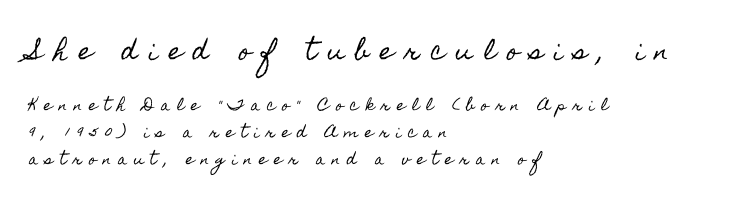
{"underline": "no", "align": "left", "line_spacing": "loose", "line_spacing_ratio": 1.91, "letter_spacing": "wide", "letter_spacing_em": 0.48, "larger_block": "first", "size_ratio": 1.64, "glyph_px": 23}
